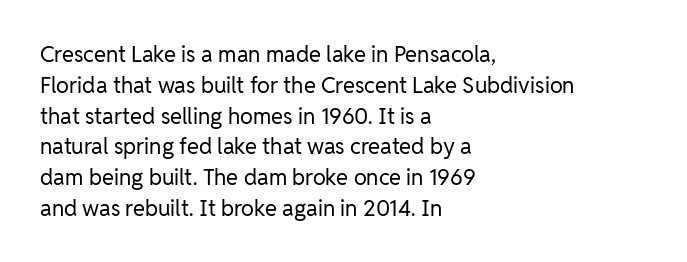
The image shows 22 px text type, upright; set left-aligned, normal line spacing (1.4x), normal letter spacing, not underlined.
